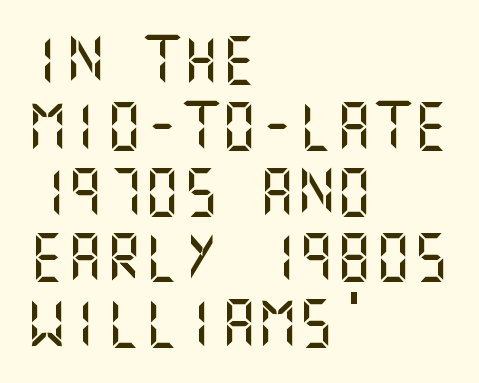
{"serif": "no", "italic": "no", "width": "normal", "stroke_contrast": "medium", "x_height": "large", "underline": "no", "align": "left", "line_spacing": "normal", "line_spacing_ratio": 1.37, "letter_spacing": "normal", "letter_spacing_em": 0.0, "glyph_px": 48}
